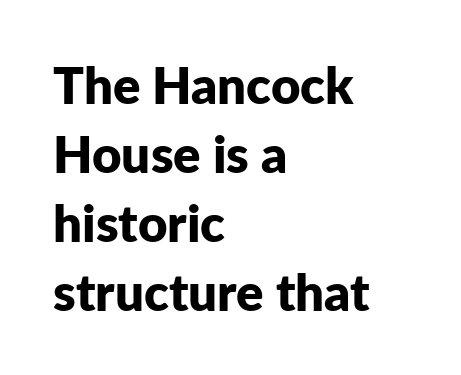
Q: Is the text bold? A: Yes.
Q: Is the text italic (slanted)? A: No, it is upright.
Q: Is the typeface a serif or a sans-serif typeface? A: Sans-serif.
Q: Is the text underlined? A: No.
Q: How is the paragraph aligned? A: Left-aligned.
Q: Is the spacing between letters normal or unusually wide? A: Normal.
Q: Is the spacing between lines tight, normal or loose? A: Normal.
Q: Width (condensed, normal, or wide)? A: Normal.
Q: Stroke contrast? A: Low.
Q: x-height? A: Medium.
Q: Monospaced? A: No.
